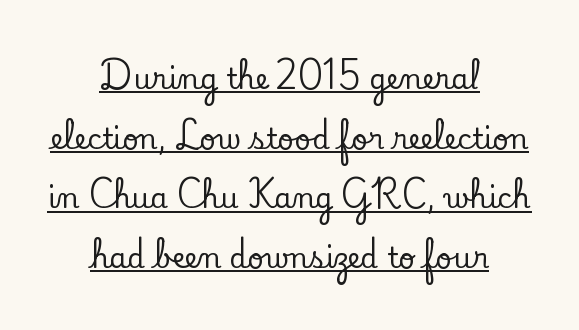
{"serif": "yes", "italic": "no", "width": "normal", "stroke_contrast": "low", "x_height": "small", "monospaced": "no", "underline": "yes", "align": "center", "line_spacing": "loose", "line_spacing_ratio": 2.13, "letter_spacing": "normal", "letter_spacing_em": 0.0, "glyph_px": 28}
